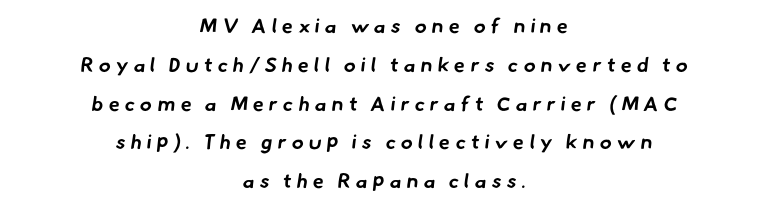
The string is rendered with underlining switched off. Students, note that the glyphs here are deliberately spaced far apart. Neither beginnings nor endings align; midpoints do. Regarding leading, the lines here are spaced well apart. Thick stems and heavy bowls — unmistakably bold.
